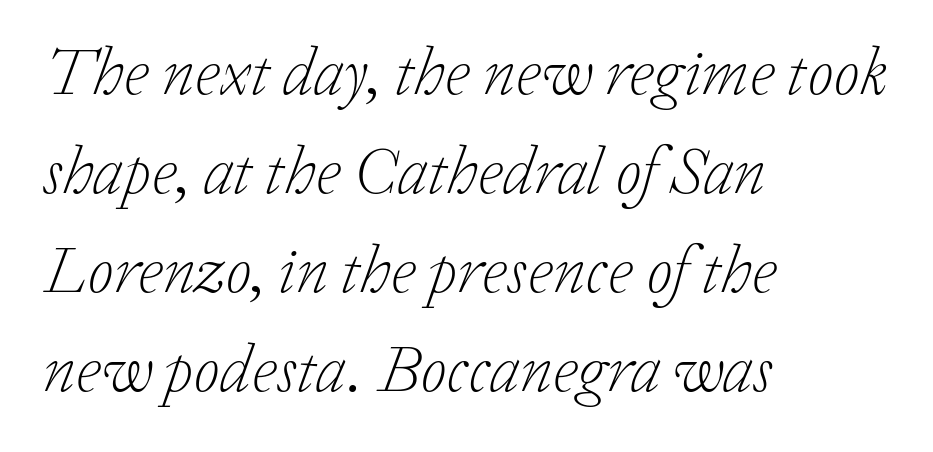
Q: Is the text bold? A: No.
Q: Is the text italic (slanted)? A: Yes, it leans right by about 20 degrees.
Q: Is the typeface a serif or a sans-serif typeface? A: Serif.
Q: Is the text underlined? A: No.
Q: How is the paragraph aligned? A: Left-aligned.
Q: Is the spacing between letters normal or unusually wide? A: Normal.
Q: Is the spacing between lines tight, normal or loose? A: Normal.
Q: Width (condensed, normal, or wide)? A: Normal.
Q: Stroke contrast? A: Low.
Q: x-height? A: Medium.
Q: Monospaced? A: No.
